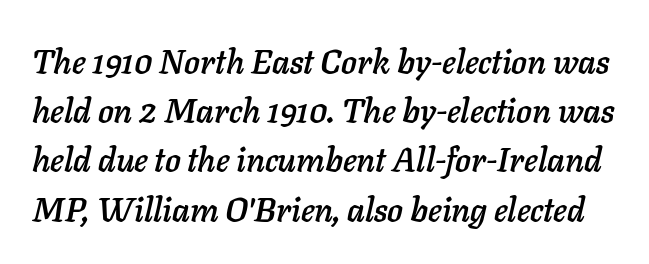
The image shows 33 px text type, italic (leaning right); set normal line spacing (1.49x), normal letter spacing, not underlined; low stroke contrast and a medium x-height.
